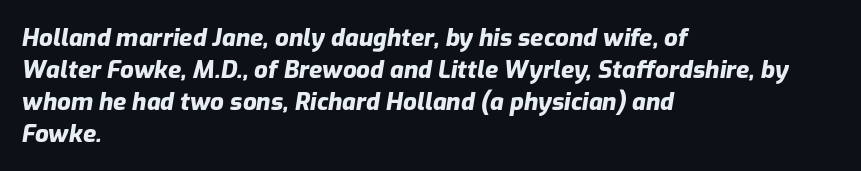
The strip under each line holds only bare page. Alignment: flush left. Notice how descenders clear the ascenders below comfortably — that's standard leading. Honestly, the letter spacing is just normal — you wouldn't notice it.
